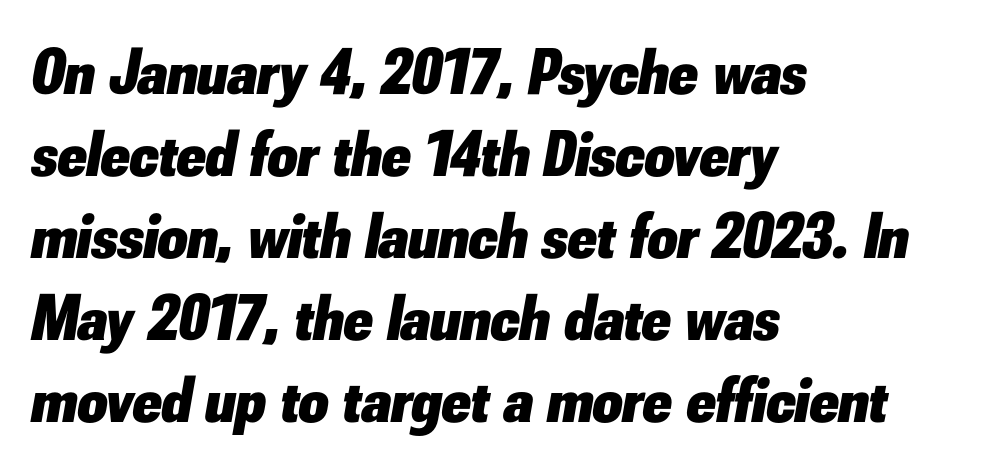
The designer left line spacing at the default. A typesetter would call this proportional, since set widths differ per character. Decoration check: the copy has no underline. Every row of glyphs begins at an identical x-position on the left.
